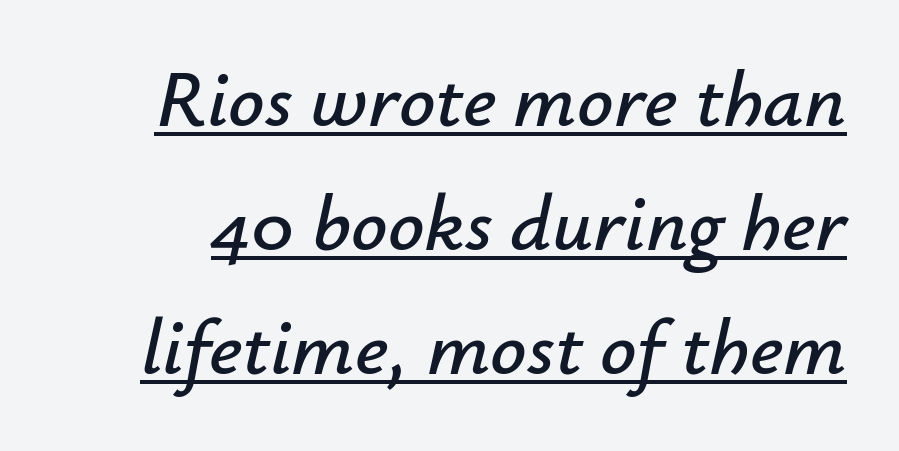
{"italic": "yes", "lean": "right", "slant_degrees": 12, "width": "normal", "stroke_contrast": "low", "x_height": "small", "monospaced": "no", "underline": "yes", "line_spacing": "normal", "line_spacing_ratio": 1.55, "letter_spacing": "normal", "letter_spacing_em": 0.0, "glyph_px": 80}
